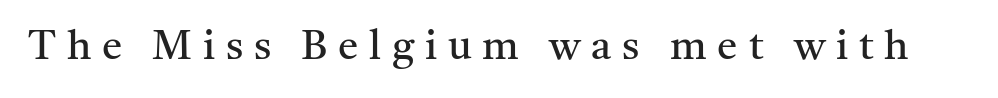
Bare-footed words on every line. Do the characters align in a grid? No, the font is proportional. The text was rendered using a seriffed face with decorative stroke endings. Posture: straight, roman, zero tilt. The cut favours lightness, reaching ordinary text weight at its darkest.
